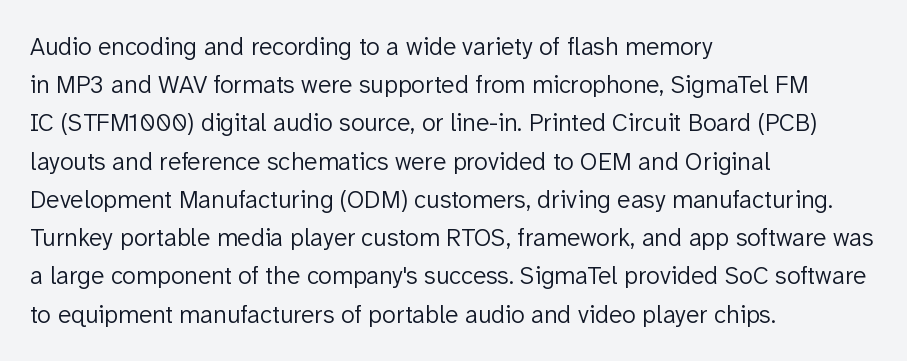
Q: Is the text bold? A: No.
Q: Is the text italic (slanted)? A: No, it is upright.
Q: Is the text underlined? A: No.
Q: How is the paragraph aligned? A: Left-aligned.
Q: Is the spacing between letters normal or unusually wide? A: Normal.
Q: Is the spacing between lines tight, normal or loose? A: Normal.
